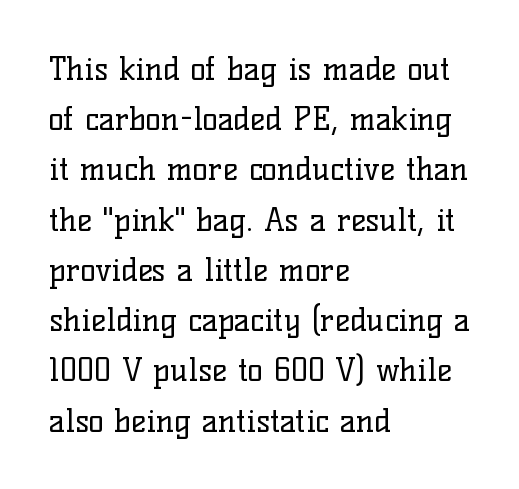
{"serif": "yes", "italic": "no", "bold": "no", "weight": "regular", "width": "normal", "stroke_contrast": "low", "x_height": "medium", "monospaced": "no", "underline": "no", "align": "left", "line_spacing": "normal", "line_spacing_ratio": 1.57, "letter_spacing": "normal", "letter_spacing_em": 0.0, "glyph_px": 32}
